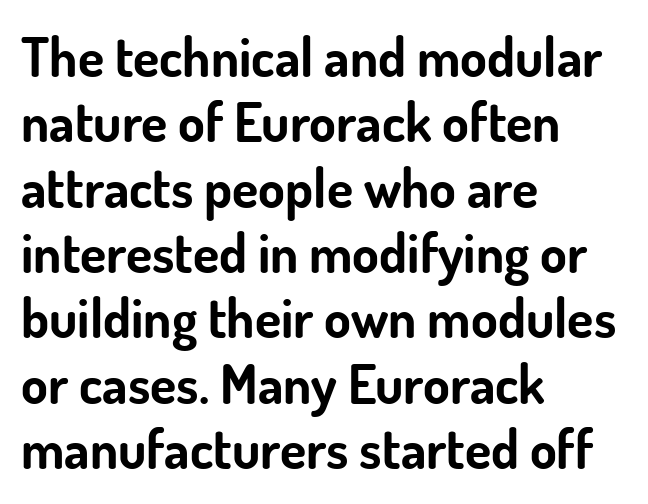
Q: Is the text bold? A: Yes.
Q: Is the text italic (slanted)? A: No, it is upright.
Q: Is the typeface a serif or a sans-serif typeface? A: Sans-serif.
Q: Is the text underlined? A: No.
Q: How is the paragraph aligned? A: Left-aligned.
Q: Is the spacing between letters normal or unusually wide? A: Normal.
Q: Width (condensed, normal, or wide)? A: Normal.
Q: Stroke contrast? A: Low.
Q: x-height? A: Small.
Q: Monospaced? A: No.
